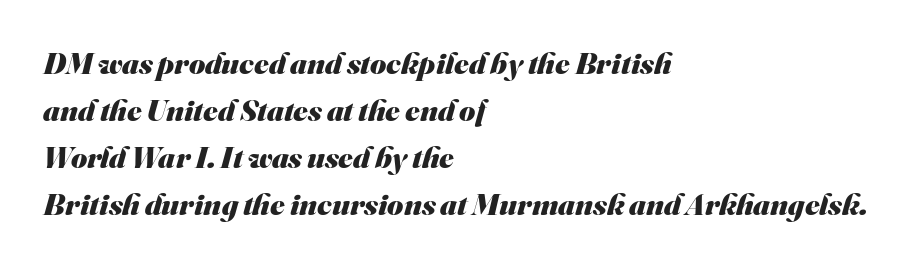
Q: Is the text bold? A: Yes.
Q: Is the typeface a serif or a sans-serif typeface? A: Sans-serif.
Q: Is the text underlined? A: No.
Q: How is the paragraph aligned? A: Left-aligned.
Q: Is the spacing between letters normal or unusually wide? A: Normal.
Q: Is the spacing between lines tight, normal or loose? A: Normal.
Q: Width (condensed, normal, or wide)? A: Normal.
Q: Stroke contrast? A: Medium.
Q: x-height? A: Small.
Q: Monospaced? A: No.
